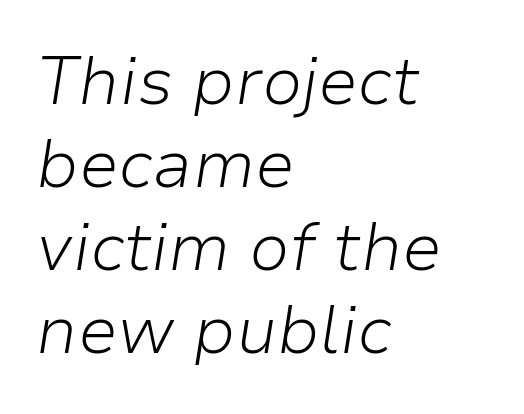
{"italic": "yes", "lean": "right", "slant_degrees": 9, "bold": "no", "weight": "light", "width": "normal", "stroke_contrast": "low", "x_height": "medium", "monospaced": "no", "underline": "no", "align": "left", "line_spacing_ratio": 1.24, "letter_spacing": "normal", "letter_spacing_em": 0.0, "glyph_px": 67}
